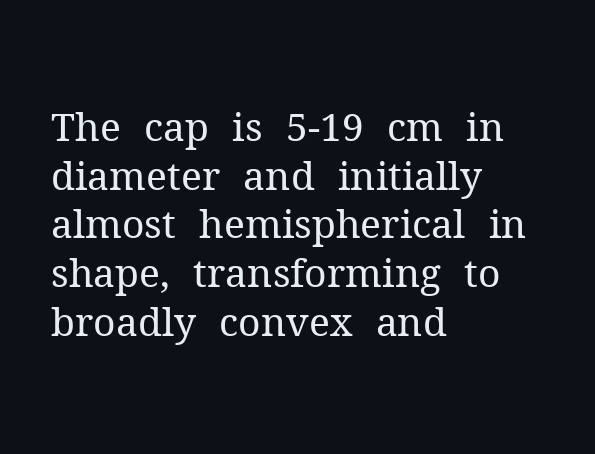
The image shows 39 px regular-weight serif type, upright; set left-aligned, normal line spacing (1.25x), normal letter spacing, not underlined; medium stroke contrast and a medium x-height.
